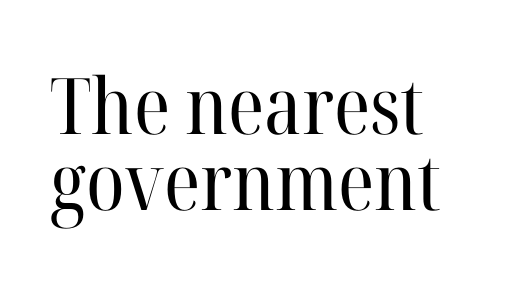
The image shows 78 px regular-weight serif type, upright; set left-aligned, tight line spacing (0.97x), normal letter spacing, not underlined; high stroke contrast and a medium x-height.
